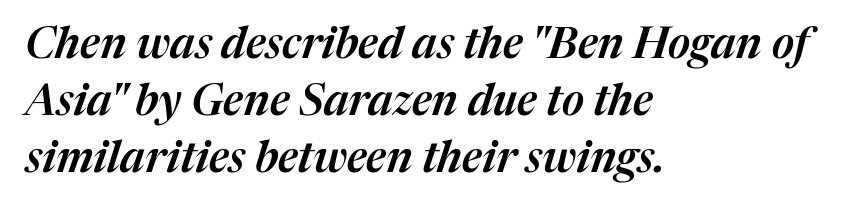
Q: Is the text italic (slanted)? A: Yes, it leans right by about 17 degrees.
Q: Is the text underlined? A: No.
Q: How is the paragraph aligned? A: Left-aligned.
Q: Is the spacing between letters normal or unusually wide? A: Normal.
Q: Is the spacing between lines tight, normal or loose? A: Normal.
Q: Width (condensed, normal, or wide)? A: Normal.
Q: Stroke contrast? A: Medium.
Q: x-height? A: Medium.
Q: Monospaced? A: No.
